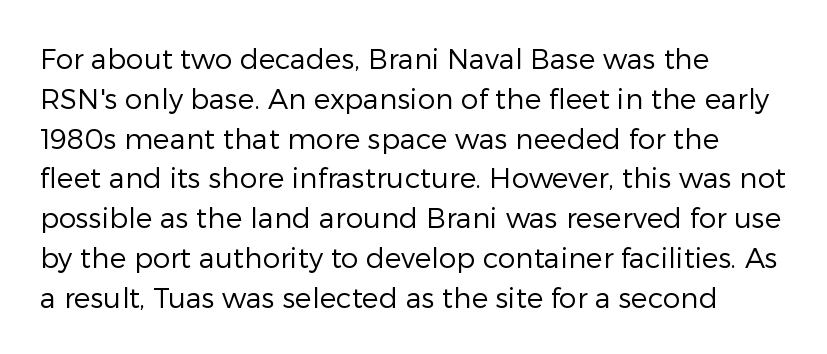
Q: Is the text bold? A: No.
Q: Is the text italic (slanted)? A: No, it is upright.
Q: Is the typeface a serif or a sans-serif typeface? A: Sans-serif.
Q: Is the text underlined? A: No.
Q: How is the paragraph aligned? A: Left-aligned.
Q: Is the spacing between letters normal or unusually wide? A: Normal.
Q: Is the spacing between lines tight, normal or loose? A: Normal.
Q: Width (condensed, normal, or wide)? A: Normal.
Q: Stroke contrast? A: Low.
Q: x-height? A: Medium.
Q: Monospaced? A: No.
